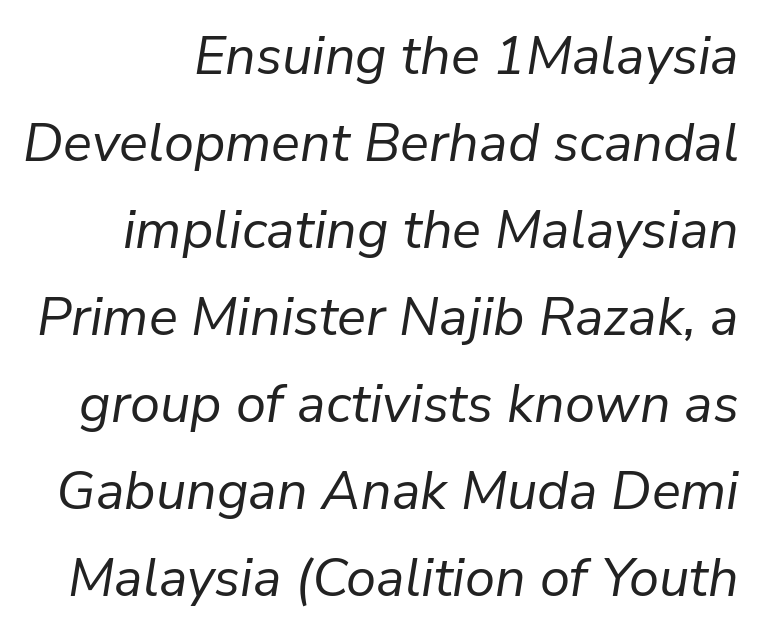
The passage shown is not bold in any degree. Emphasis-style slanted type is in use. This sample has the flowing, uneven cadence of proportional lettering. Spacing between characters is what you'd get straight out of the box.
